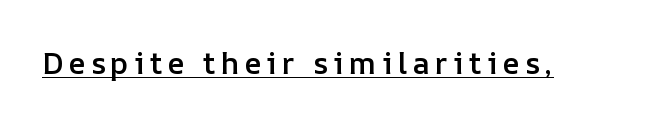
You could not count columns in this text — the font is proportionally spaced. Somebody hit Ctrl+U on this one — the words are underlined. This is moderately heavy type, rendered in semibold. Ordinary non-slanted type is in use.
